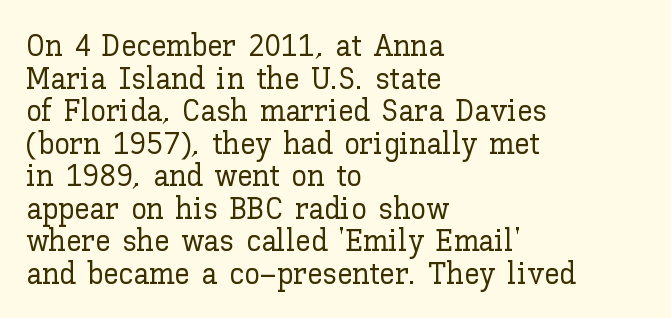
{"italic": "no", "width": "normal", "stroke_contrast": "low", "x_height": "medium", "monospaced": "no", "underline": "no", "align": "left", "line_spacing": "tight", "line_spacing_ratio": 1.05, "letter_spacing": "normal", "letter_spacing_em": 0.0, "glyph_px": 31}
